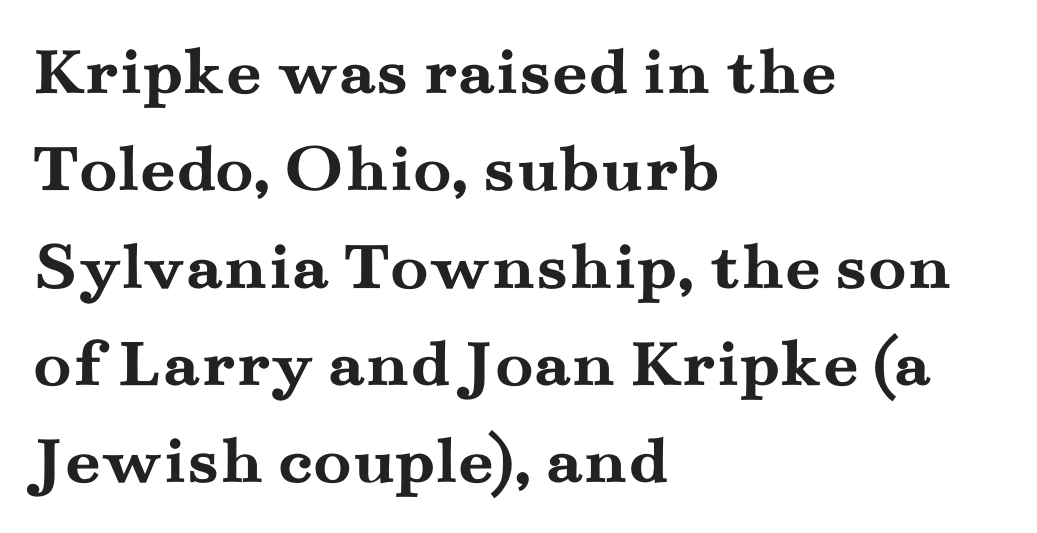
The image shows 70 px semibold, wide serif type, upright; set left-aligned, normal line spacing (1.39x), normal letter spacing, not underlined; medium stroke contrast and a small x-height.
